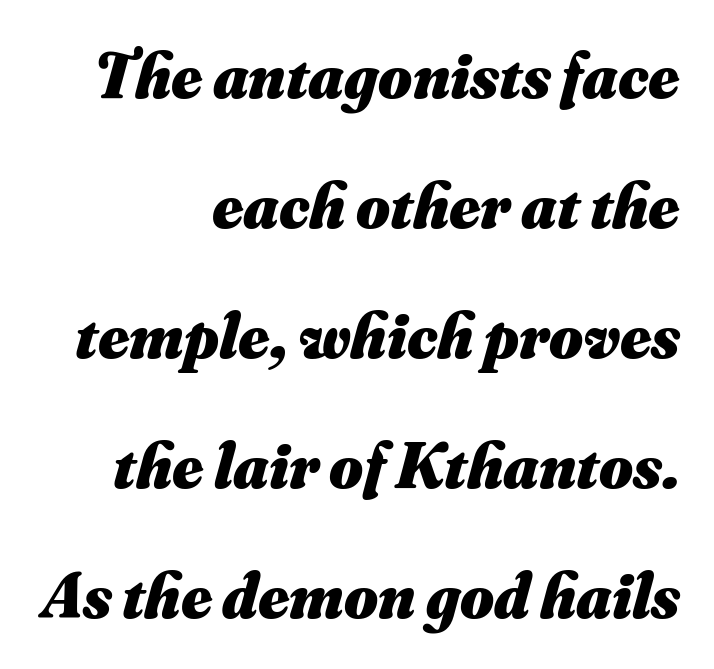
{"italic": "yes", "lean": "right", "slant_degrees": 16, "bold": "yes", "weight": "heavy", "width": "normal", "stroke_contrast": "medium", "x_height": "small", "monospaced": "no", "underline": "no", "align": "right", "line_spacing": "loose", "line_spacing_ratio": 2.0, "letter_spacing": "normal", "letter_spacing_em": 0.0, "glyph_px": 65}
